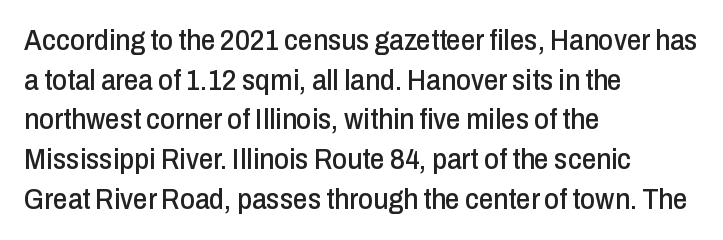
{"serif": "no", "italic": "no", "width": "condensed", "stroke_contrast": "low", "x_height": "medium", "monospaced": "no", "underline": "no", "align": "left", "line_spacing": "normal", "line_spacing_ratio": 1.37, "letter_spacing": "normal", "letter_spacing_em": 0.0, "glyph_px": 29}
